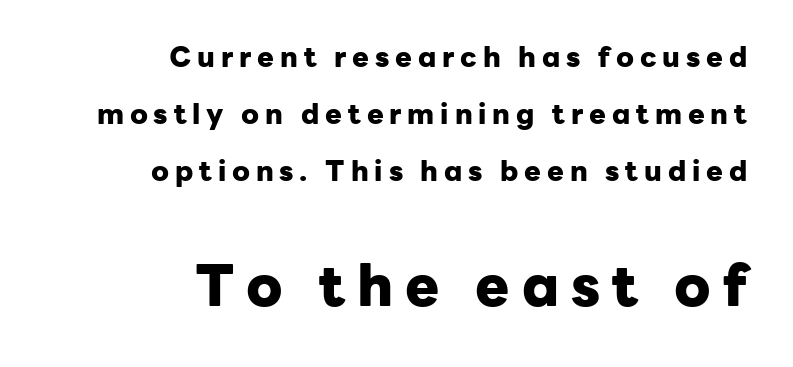
{"serif": "no", "italic": "no", "bold": "yes", "weight": "heavy", "width": "normal", "stroke_contrast": "low", "x_height": "medium", "monospaced": "no", "underline": "no", "align": "right", "line_spacing": "loose", "line_spacing_ratio": 2.04, "letter_spacing": "wide", "letter_spacing_em": 0.21, "larger_block": "second", "size_ratio": 2.04, "glyph_px": 57}
